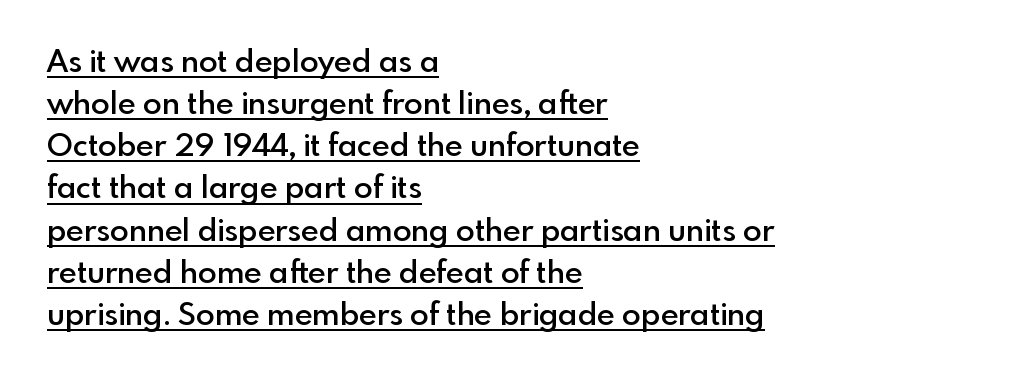
Q: Is the text bold? A: Semi-bold.
Q: Is the text italic (slanted)? A: No, it is upright.
Q: Is the typeface a serif or a sans-serif typeface? A: Sans-serif.
Q: Is the text underlined? A: Yes.
Q: How is the paragraph aligned? A: Left-aligned.
Q: Is the spacing between letters normal or unusually wide? A: Normal.
Q: Is the spacing between lines tight, normal or loose? A: Normal.
Q: Width (condensed, normal, or wide)? A: Normal.
Q: x-height? A: Small.
Q: Monospaced? A: No.
